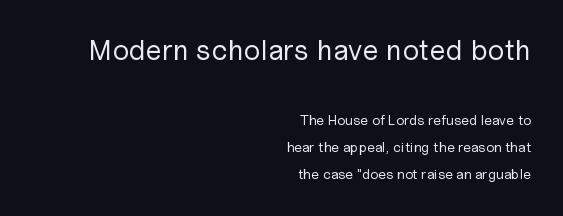
Large over small — that's the arrangement of the two blocks here. The letters look calm and open, with moderate or lighter stems. The lettering stays uniformly vertical, giving the passage a roman look. This sample has the flowing, uneven cadence of proportional lettering.
